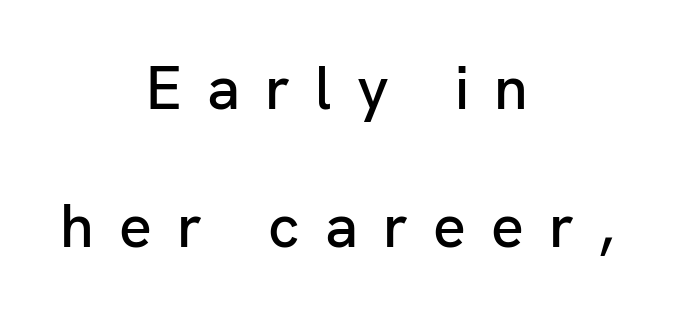
The image shows 61 px sans-serif type, upright; set centered, loose line spacing (2.26x), unusually wide letter spacing (+0.41 em), not underlined; low stroke contrast and a medium x-height.
